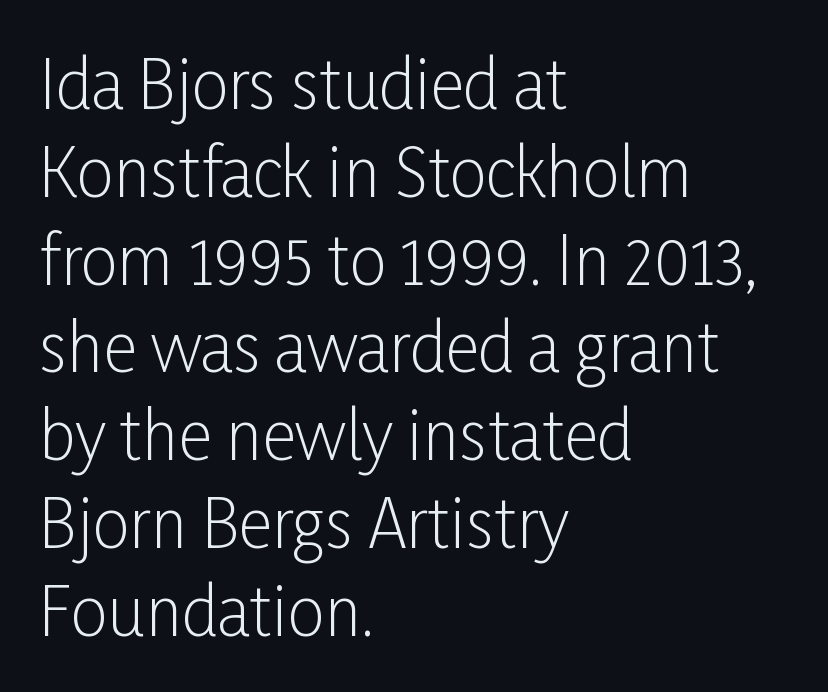
Weight class: somewhere from thin through regular. The paragraph shown leans on its left margin. Whoever set this chose a conventional vertical rhythm. Character widths vary here, with narrow letters taking less room than wide ones. These lines were composed using upright roman letters. Has an underline been added? It has not.
